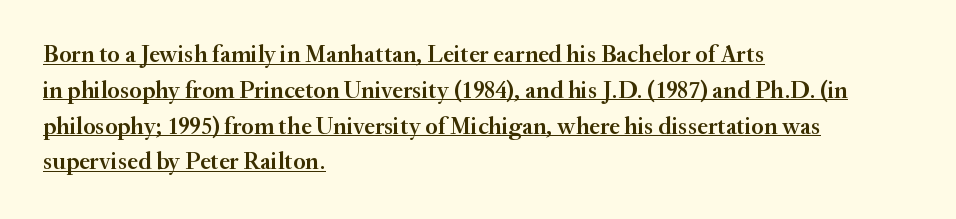
{"italic": "no", "bold": "semi", "underline": "yes", "align": "left", "line_spacing": "normal", "line_spacing_ratio": 1.49, "letter_spacing": "normal", "letter_spacing_em": 0.0, "glyph_px": 24}
